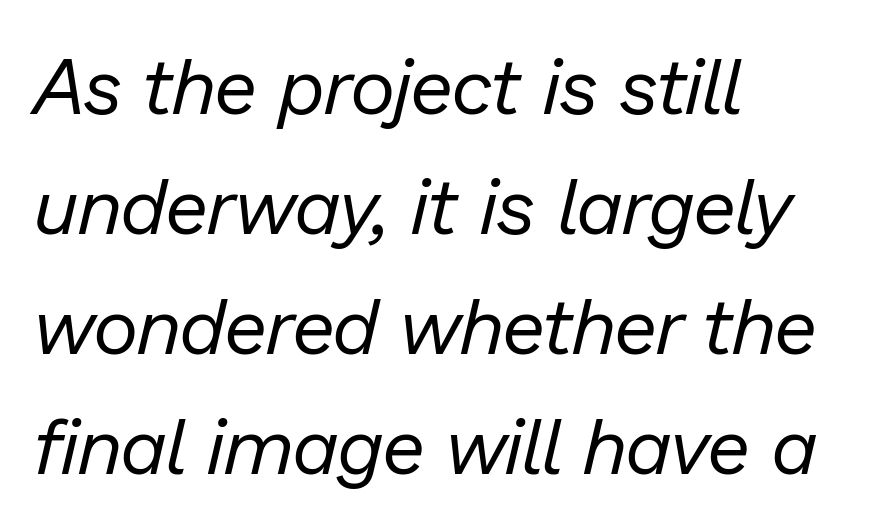
Q: Is the text bold? A: No.
Q: Is the text italic (slanted)? A: Yes, it leans right by about 13 degrees.
Q: Is the text underlined? A: No.
Q: How is the paragraph aligned? A: Left-aligned.
Q: Is the spacing between letters normal or unusually wide? A: Normal.
Q: Is the spacing between lines tight, normal or loose? A: Normal.
Q: Width (condensed, normal, or wide)? A: Normal.
Q: Stroke contrast? A: Low.
Q: x-height? A: Medium.
Q: Monospaced? A: No.
